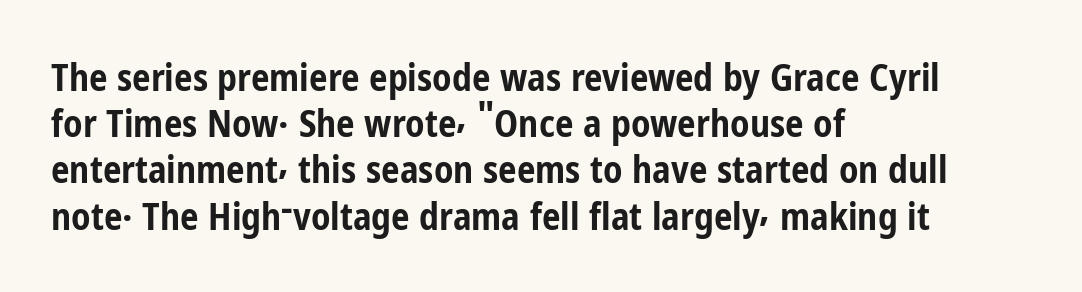
{"serif": "no", "italic": "no", "bold": "yes", "weight": "bold", "width": "condensed", "stroke_contrast": "low", "x_height": "medium", "monospaced": "no", "underline": "no", "align": "left", "line_spacing": "normal", "line_spacing_ratio": 1.25, "letter_spacing": "normal", "letter_spacing_em": 0.0, "glyph_px": 37}
